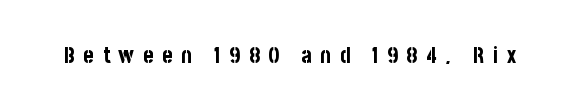
Q: Is the text bold? A: Yes.
Q: Is the text italic (slanted)? A: No, it is upright.
Q: Is the text underlined? A: No.
Q: Is the spacing between letters normal or unusually wide? A: Unusually wide.
